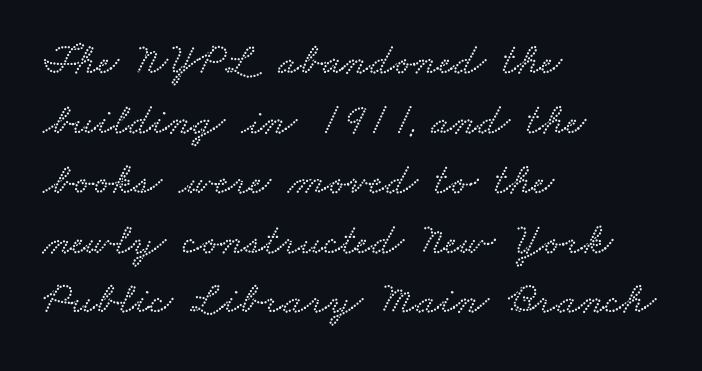
Characters follow at the spacing the type designer built in. The string is rendered with underlining switched off. The rag falls on the right side of this text block. Each new line begins a customary step beneath the previous one. The face used here is proportionally spaced, like ordinary book or web type.
